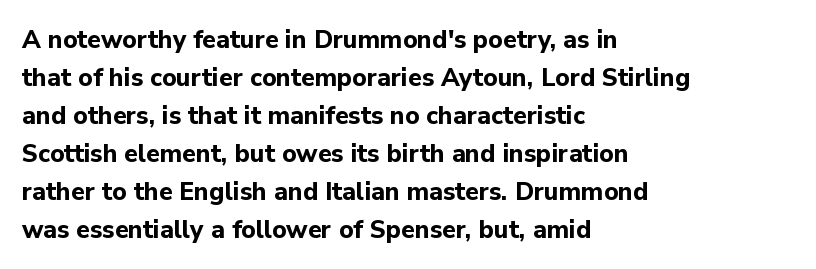
Q: Is the text bold? A: Yes.
Q: Is the text italic (slanted)? A: No, it is upright.
Q: Is the text underlined? A: No.
Q: How is the paragraph aligned? A: Left-aligned.
Q: Is the spacing between letters normal or unusually wide? A: Normal.
Q: Is the spacing between lines tight, normal or loose? A: Normal.
